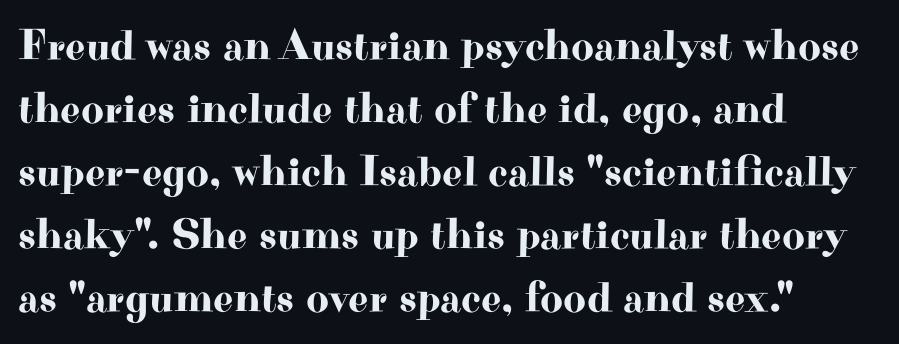
The image shows 44 px wide serif type, upright; set left-aligned, normal line spacing (1.43x), normal letter spacing, not underlined; high stroke contrast and a small x-height.
